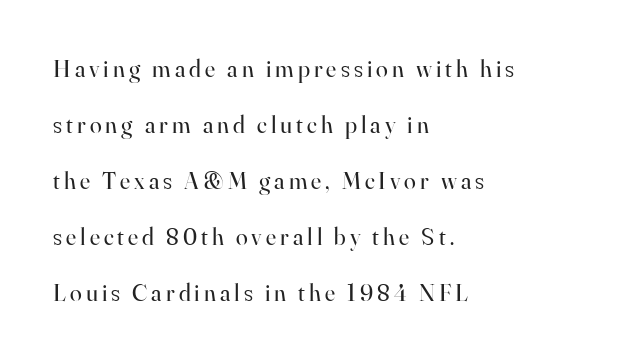
Q: Is the text bold? A: No.
Q: Is the text italic (slanted)? A: No, it is upright.
Q: Is the text underlined? A: No.
Q: How is the paragraph aligned? A: Left-aligned.
Q: Is the spacing between lines tight, normal or loose? A: Loose.
